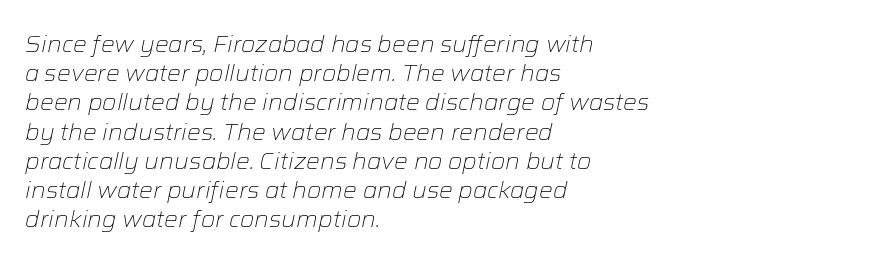
Characters follow at the spacing the type designer built in. Just letters on the line, the space beneath them empty. On a weight scale, this lands at 450 or below. Posture: slanted. Does the leading feel generous? No, just average. Each line starts at the same left margin while the right side varies.
